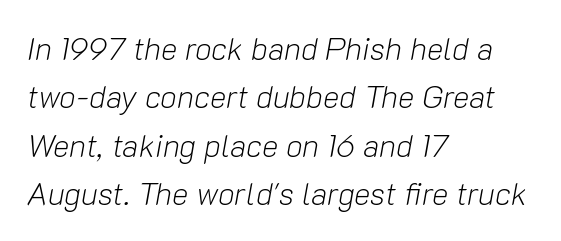
{"italic": "yes", "lean": "right", "slant_degrees": 10, "bold": "no", "weight": "light", "width": "normal", "stroke_contrast": "low", "x_height": "medium", "monospaced": "no", "underline": "no", "align": "left", "line_spacing": "normal", "line_spacing_ratio": 1.56, "letter_spacing": "normal", "letter_spacing_em": 0.0, "glyph_px": 31}
